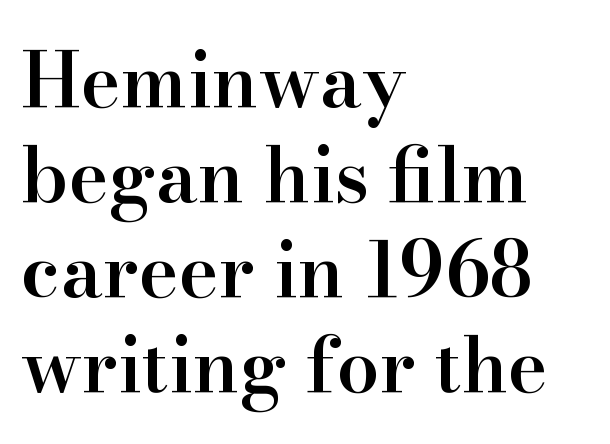
Q: Is the text bold? A: Semi-bold.
Q: Is the text italic (slanted)? A: No, it is upright.
Q: Is the typeface a serif or a sans-serif typeface? A: Serif.
Q: Is the text underlined? A: No.
Q: How is the paragraph aligned? A: Left-aligned.
Q: Is the spacing between letters normal or unusually wide? A: Normal.
Q: Is the spacing between lines tight, normal or loose? A: Normal.
Q: Width (condensed, normal, or wide)? A: Normal.
Q: Stroke contrast? A: High.
Q: x-height? A: Small.
Q: Monospaced? A: No.
